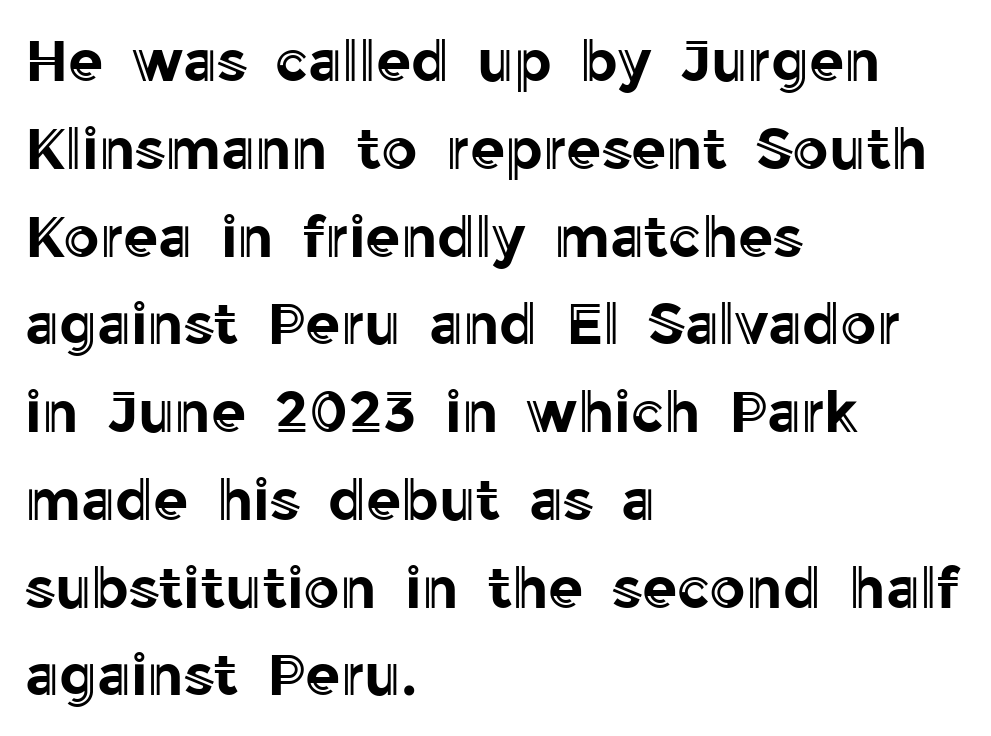
The image shows 57 px text type, upright; set left-aligned, normal line spacing (1.54x), normal letter spacing, not underlined; a medium x-height.
